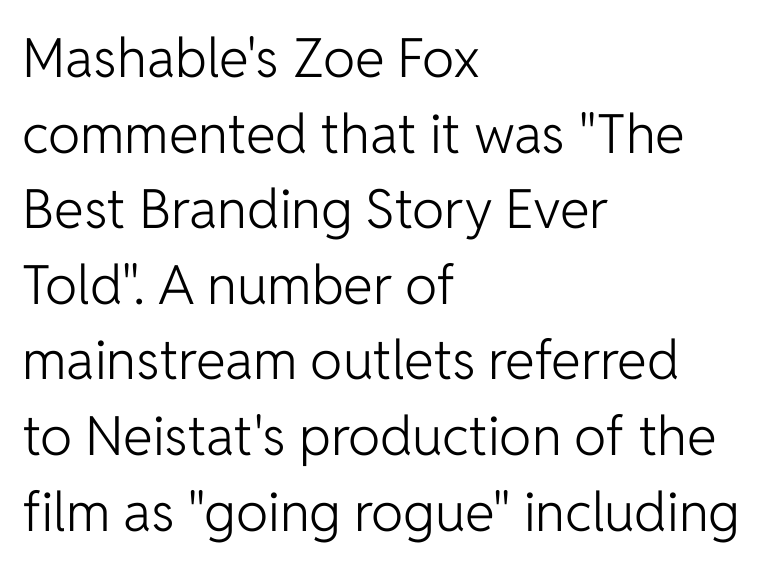
The image shows 54 px light sans-serif type, upright; set left-aligned, normal line spacing (1.4x), normal letter spacing, not underlined; low stroke contrast and a medium x-height.
